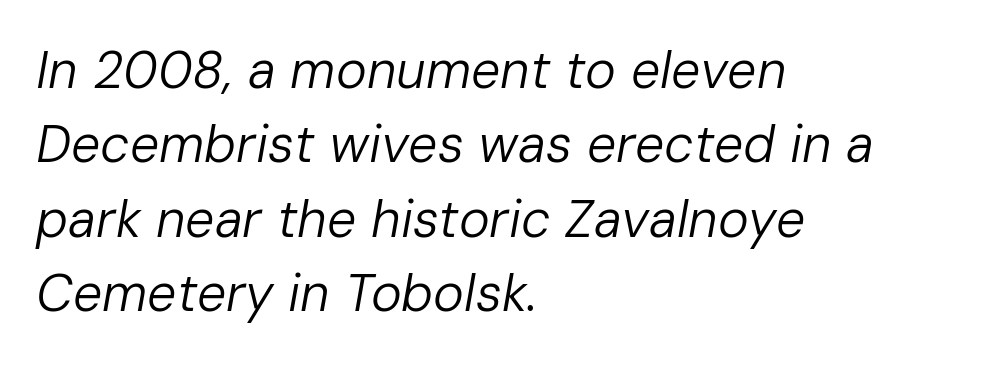
The area under the type is left untouched. The face used here is rendered with its standard letterfit. How would I describe the line gaps? Plain and ordinary. The axis of the letterforms is tilted away from vertical.
